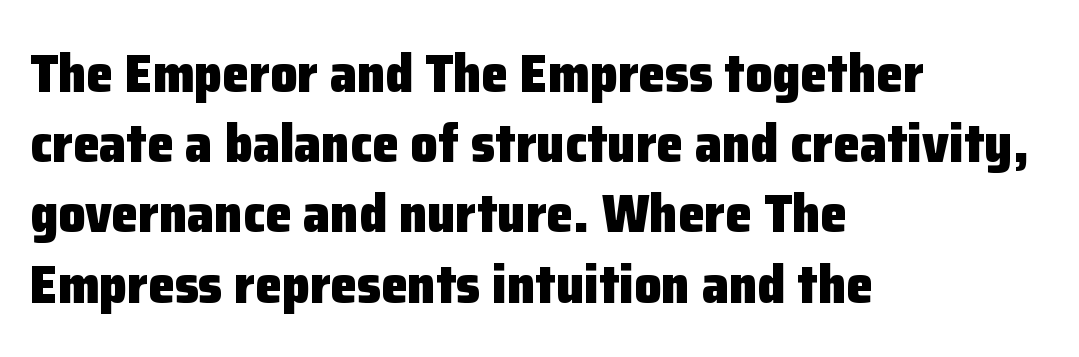
Q: Is the text bold? A: Yes.
Q: Is the text italic (slanted)? A: No, it is upright.
Q: Is the typeface a serif or a sans-serif typeface? A: Sans-serif.
Q: Is the text underlined? A: No.
Q: How is the paragraph aligned? A: Left-aligned.
Q: Is the spacing between letters normal or unusually wide? A: Normal.
Q: Is the spacing between lines tight, normal or loose? A: Normal.
Q: Width (condensed, normal, or wide)? A: Normal.
Q: Stroke contrast? A: Low.
Q: x-height? A: Medium.
Q: Monospaced? A: No.
